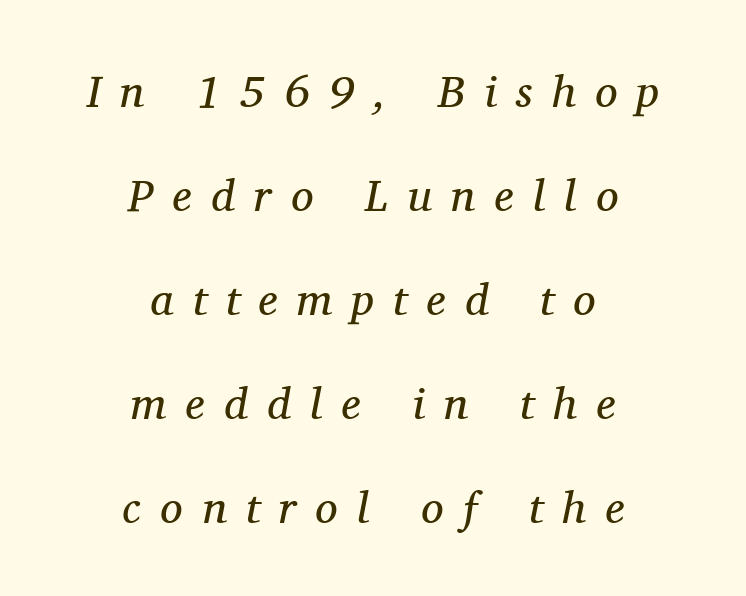
{"serif": "yes", "italic": "yes", "lean": "right", "slant_degrees": 11, "bold": "no", "weight": "regular", "width": "normal", "stroke_contrast": "medium", "x_height": "medium", "monospaced": "no", "underline": "no", "align": "center", "line_spacing": "loose", "line_spacing_ratio": 2.31, "letter_spacing": "wide", "letter_spacing_em": 0.43, "glyph_px": 45}
